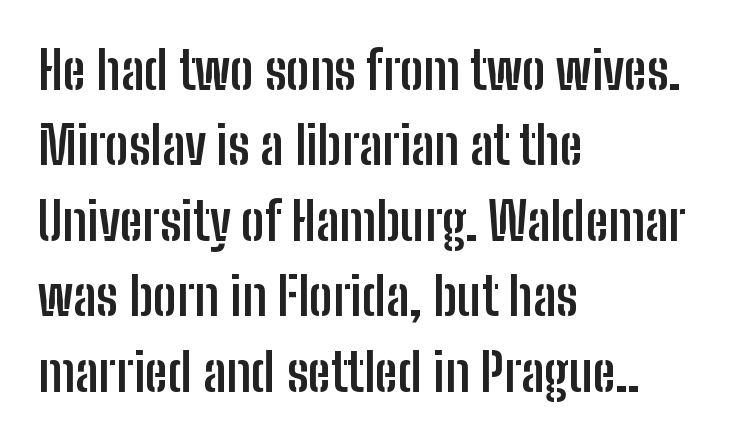
This is heavy type, rendered in bold. Layout note: lines flush left. Designer's note — italics off, roman on. The rows are spaced the way most documents space them.
